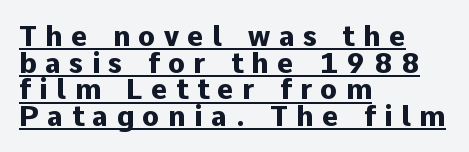
Caption: multi-line text, flush left, ragged right. Bold? Absolutely — the strokes are thick and heavy. Compared with typical paragraphs, the rows here are closer together. Designer's note — italics off, roman on. Grotesque or geometric, the face here clearly has no serifs. Varying glyph widths throughout — classic text-font behaviour.
